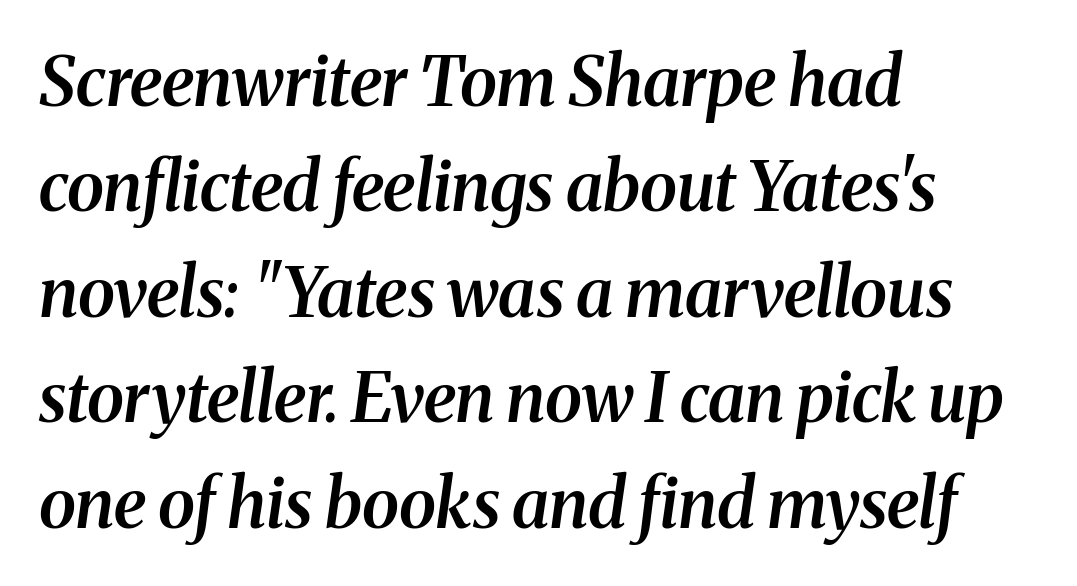
Q: Is the text bold? A: Semi-bold.
Q: Is the text italic (slanted)? A: Yes, it leans right by about 8 degrees.
Q: Is the typeface a serif or a sans-serif typeface? A: Serif.
Q: Is the text underlined? A: No.
Q: How is the paragraph aligned? A: Left-aligned.
Q: Is the spacing between letters normal or unusually wide? A: Normal.
Q: Is the spacing between lines tight, normal or loose? A: Normal.
Q: Width (condensed, normal, or wide)? A: Normal.
Q: Stroke contrast? A: Medium.
Q: x-height? A: Medium.
Q: Monospaced? A: No.
